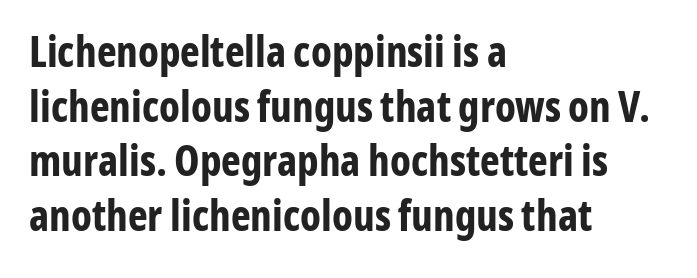
The image shows 42 px bold, condensed sans-serif type, upright; set left-aligned, normal line spacing (1.3x), normal letter spacing, not underlined; low stroke contrast and a medium x-height.
